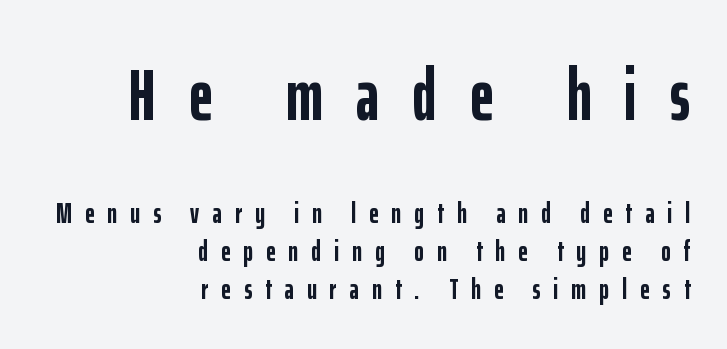
Here the designer chose a conventional face with non-uniform glyph widths. The rendering inserts visible extra space after every character. Note: no serifs on the glyphs. Does the copy run flush right? Yes — the right margin is perfectly even. The designer left line spacing at the default. The letters in the upper block stand taller than those in the block below.
